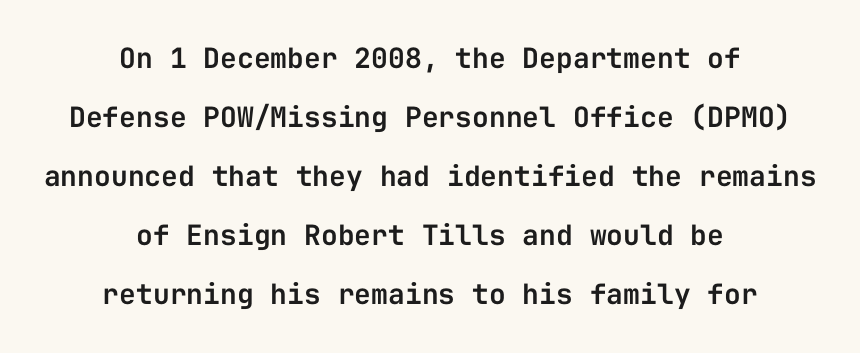
Q: Is the text italic (slanted)? A: No, it is upright.
Q: Is the typeface a serif or a sans-serif typeface? A: Sans-serif.
Q: Is the text underlined? A: No.
Q: How is the paragraph aligned? A: Centered.
Q: Is the spacing between letters normal or unusually wide? A: Normal.
Q: Is the spacing between lines tight, normal or loose? A: Loose.
Q: Width (condensed, normal, or wide)? A: Normal.
Q: Stroke contrast? A: Low.
Q: x-height? A: Medium.
Q: Monospaced? A: Yes.
